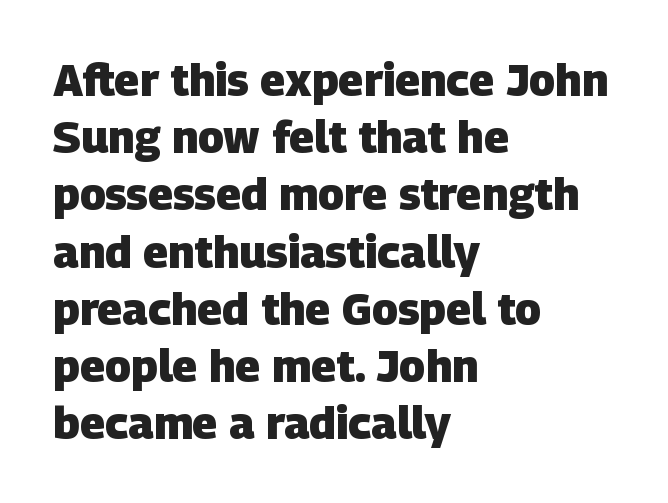
Q: Is the text bold? A: Yes.
Q: Is the typeface a serif or a sans-serif typeface? A: Sans-serif.
Q: Is the text underlined? A: No.
Q: How is the paragraph aligned? A: Left-aligned.
Q: Is the spacing between letters normal or unusually wide? A: Normal.
Q: Is the spacing between lines tight, normal or loose? A: Normal.
Q: Width (condensed, normal, or wide)? A: Normal.
Q: Stroke contrast? A: Low.
Q: x-height? A: Large.
Q: Monospaced? A: No.
